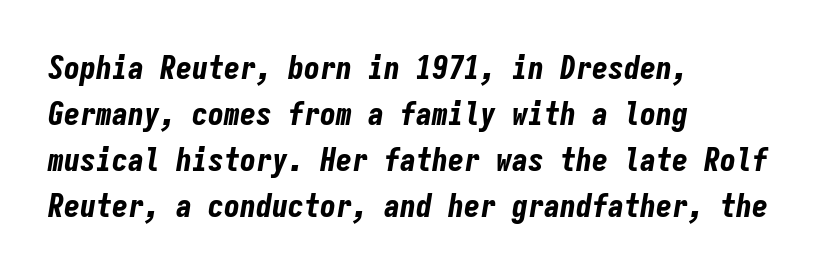
{"italic": "yes", "lean": "right", "slant_degrees": 9, "bold": "yes", "weight": "bold", "width": "condensed", "stroke_contrast": "low", "x_height": "medium", "monospaced": "yes", "underline": "no", "align": "left", "line_spacing": "normal", "line_spacing_ratio": 1.44, "letter_spacing": "normal", "letter_spacing_em": 0.0, "glyph_px": 32}
